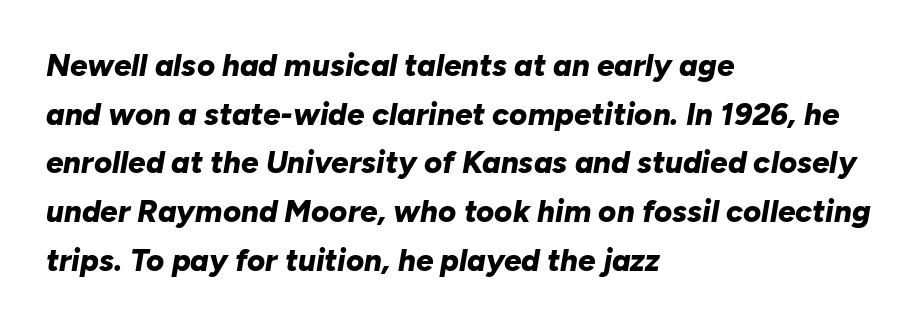
Q: Is the text bold? A: Yes.
Q: Is the text italic (slanted)? A: Yes, it leans right by about 10 degrees.
Q: Is the text underlined? A: No.
Q: How is the paragraph aligned? A: Left-aligned.
Q: Is the spacing between letters normal or unusually wide? A: Normal.
Q: Is the spacing between lines tight, normal or loose? A: Normal.
Q: Width (condensed, normal, or wide)? A: Normal.
Q: Stroke contrast? A: Low.
Q: x-height? A: Medium.
Q: Monospaced? A: No.
